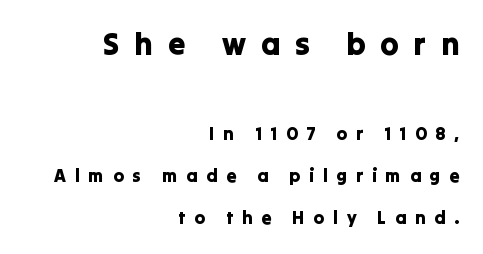
Q: Is the text italic (slanted)? A: No, it is upright.
Q: Is the typeface a serif or a sans-serif typeface? A: Sans-serif.
Q: Is the text underlined? A: No.
Q: How is the paragraph aligned? A: Right-aligned.
Q: Is the spacing between letters normal or unusually wide? A: Unusually wide.
Q: Is the spacing between lines tight, normal or loose? A: Loose.
Q: Which block of text is set in a larger size, the first (top) or the second (bottom)? A: The first (top) one.
Q: Width (condensed, normal, or wide)? A: Normal.
Q: Stroke contrast? A: Low.
Q: x-height? A: Medium.
Q: Monospaced? A: No.
